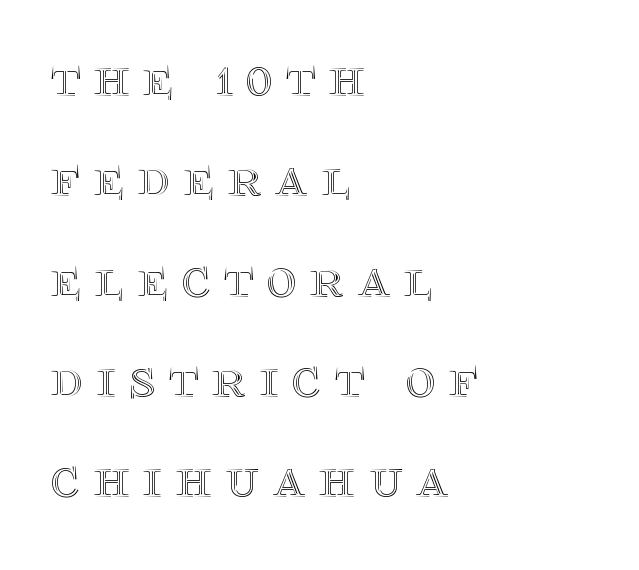
The passage shown is not underscored anywhere. Proportional: the letters do not fall into vertical columns. Ordinary non-slanted type is in use. Compared with typical body copy, the letter spacing here is much looser. Line beginnings align vertically; line endings do not.
